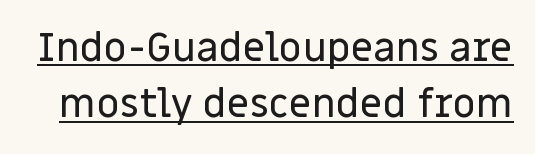
Q: Is the text italic (slanted)? A: No, it is upright.
Q: Is the typeface a serif or a sans-serif typeface? A: Sans-serif.
Q: Is the text underlined? A: Yes.
Q: Is the spacing between letters normal or unusually wide? A: Normal.
Q: Is the spacing between lines tight, normal or loose? A: Normal.
Q: Width (condensed, normal, or wide)? A: Normal.
Q: Stroke contrast? A: Low.
Q: x-height? A: Large.
Q: Monospaced? A: No.
